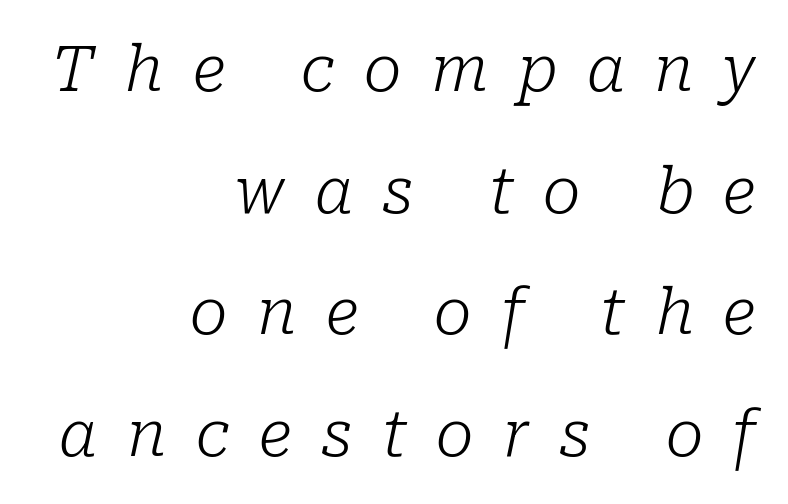
The image shows 63 px light serif type, italic (leaning right); set right-aligned, loose line spacing (1.93x), unusually wide letter spacing (+0.47 em), not underlined; low stroke contrast and a medium x-height.
